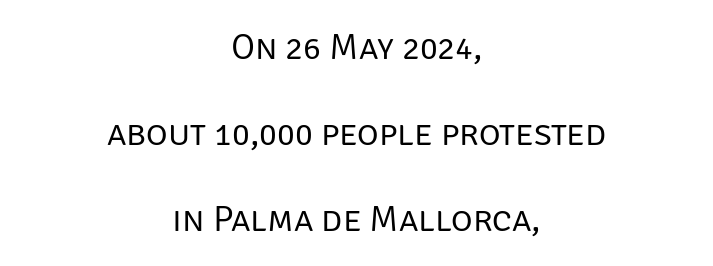
These lines are rendered in a variable-pitch font. Leftover space on each line is divided equally before and after the words. The line texture is even and compact thanks to regular tracking. Observe the absence of serifs on each vertical stroke in this sample. A typesetter would call this leading open, well beyond the default.
